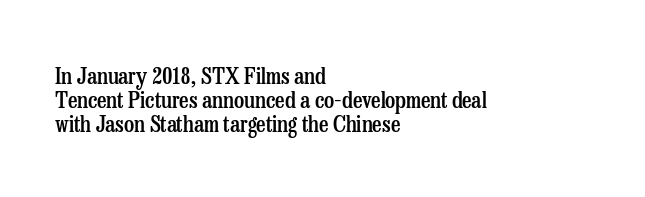
{"italic": "no", "bold": "semi", "underline": "no", "align": "left", "line_spacing": "tight", "line_spacing_ratio": 1.04, "letter_spacing": "normal", "letter_spacing_em": 0.0, "glyph_px": 23}
